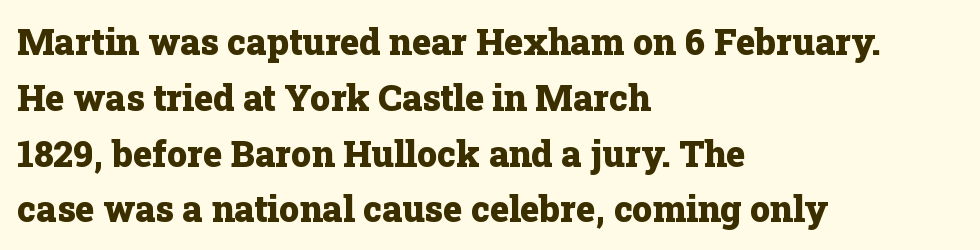
The image shows 36 px heavy serif type, upright; set left-aligned, normal line spacing (1.55x), normal letter spacing, not underlined; low stroke contrast and a medium x-height.
